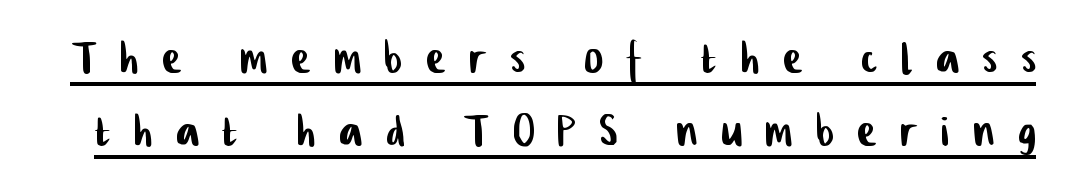
The line-height multiplier appears to be the usual default. Font category for this specimen: sans-serif. The letters advance in unequal steps, a hallmark of proportional type. Glyph-to-glyph distance is far greater than everyday printed text. A baseline rule has been typeset under these characters.
